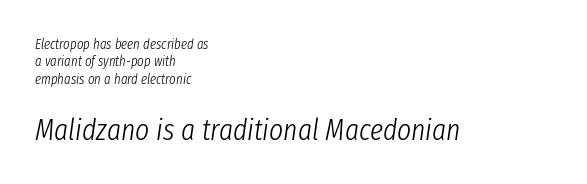
Q: Is the text bold? A: No.
Q: Is the text italic (slanted)? A: Yes, it leans right by about 8 degrees.
Q: Is the text underlined? A: No.
Q: How is the paragraph aligned? A: Left-aligned.
Q: Is the spacing between letters normal or unusually wide? A: Normal.
Q: Is the spacing between lines tight, normal or loose? A: Normal.
Q: Which block of text is set in a larger size, the first (top) or the second (bottom)? A: The second (bottom) one.
Q: Width (condensed, normal, or wide)? A: Condensed.
Q: Stroke contrast? A: Low.
Q: x-height? A: Medium.
Q: Monospaced? A: No.
